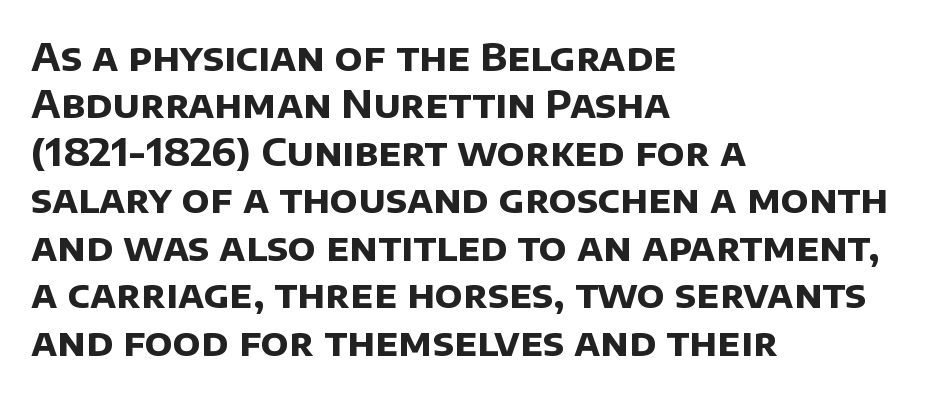
Observe the ordinary spacing: letters are neighbours, not strangers. On the weight axis this lands at bold, roughly 700. One glance says typical: line gaps are just what's usual. The area under the type is left untouched. Note the varied advance widths — an 'i' is clearly narrower than an 'm'.
